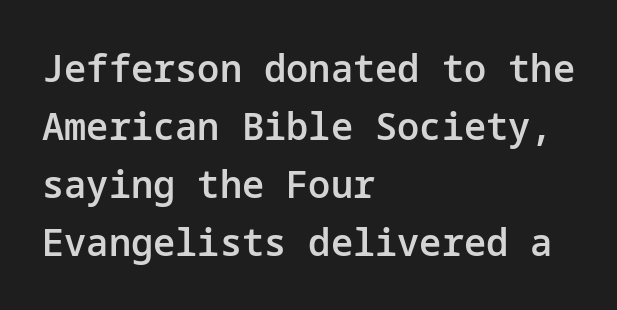
Heft: intermediate — a semibold. Reading down the block, your eye returns to a fixed left position each line. You can tell from the bare stems that sans-serif type was used. Default kerning and tracking; the words read as compact shapes. Successive baselines arrive at the customary interval. It's the straight-up-and-down kind of type.
